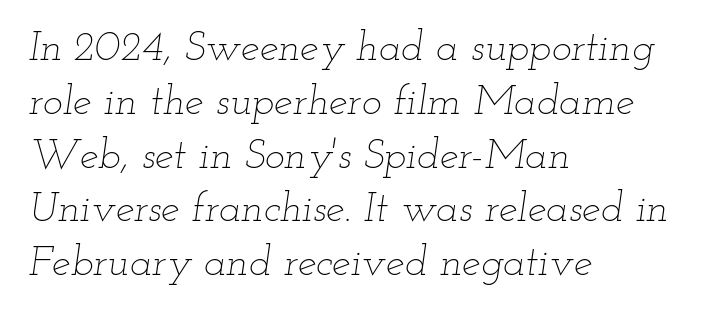
The image shows 42 px thin, wide type, italic (leaning right); set left-aligned, normal line spacing (1.28x), normal letter spacing, not underlined; low stroke contrast and a small x-height.
